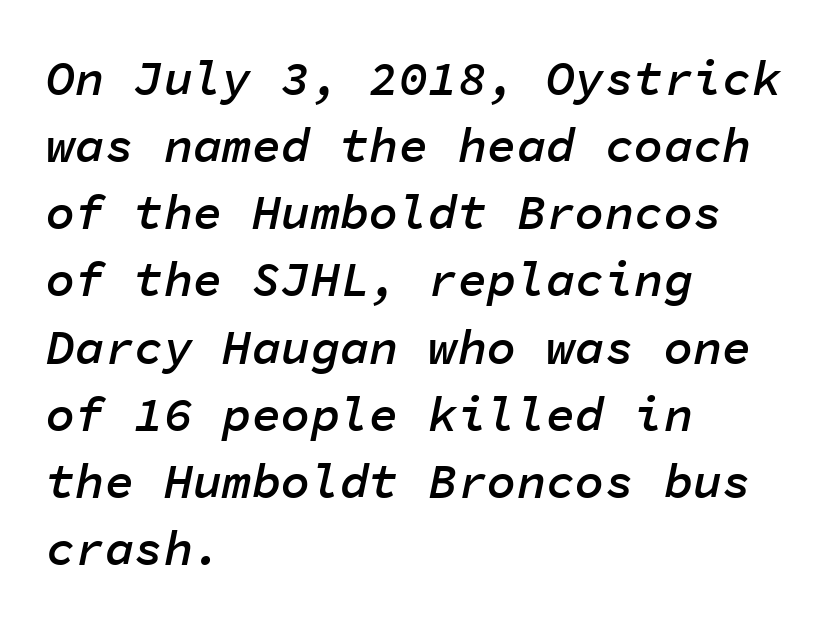
The image shows 49 px semibold type, italic (leaning right), monospaced; set left-aligned, normal line spacing (1.37x), normal letter spacing, not underlined; low stroke contrast and a medium x-height.
